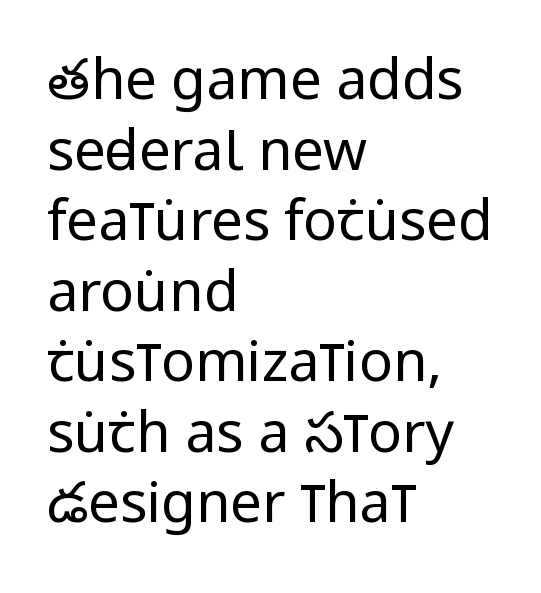
The image shows 56 px regular-weight, condensed sans-serif type, upright; set left-aligned, normal line spacing (1.26x), normal letter spacing, not underlined; low stroke contrast and a large x-height.
